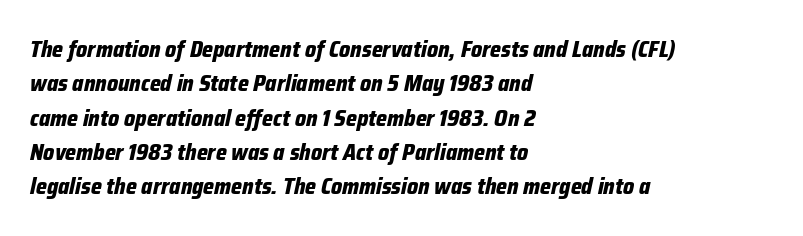
The image shows 23 px bold type, italic (leaning right); set left-aligned, normal line spacing (1.49x), normal letter spacing, not underlined.
